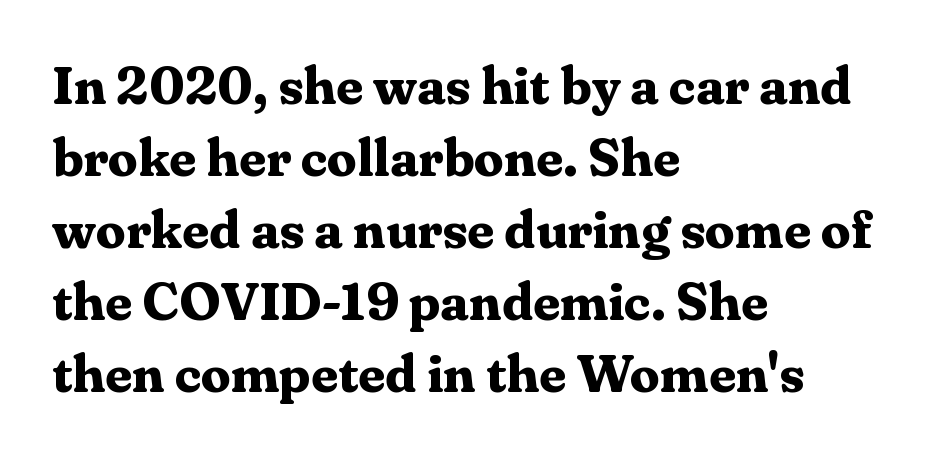
{"serif": "yes", "italic": "no", "bold": "yes", "weight": "bold", "width": "normal", "stroke_contrast": "medium", "x_height": "medium", "monospaced": "no", "underline": "no", "align": "left", "line_spacing": "normal", "line_spacing_ratio": 1.36, "letter_spacing": "normal", "letter_spacing_em": 0.0, "glyph_px": 53}
